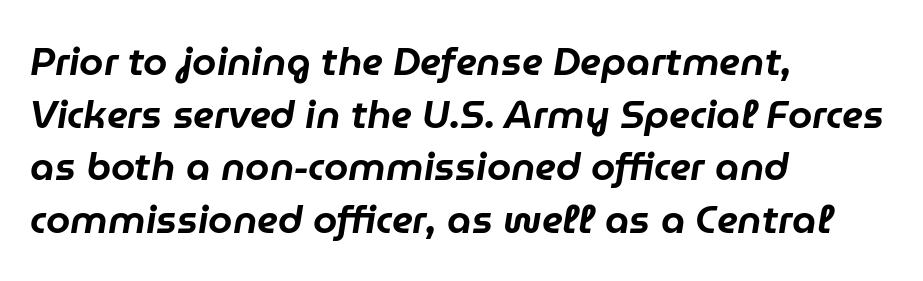
The image shows 39 px text type, italic (leaning right); set left-aligned, normal line spacing (1.35x), normal letter spacing, not underlined; low stroke contrast and a medium x-height.
